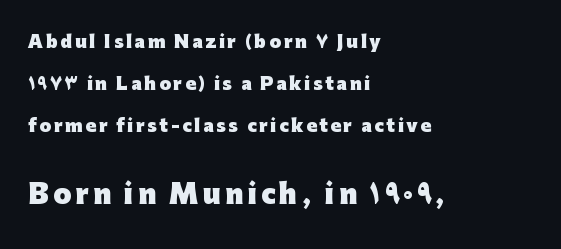
The image shows 26 px bold type, upright; set left-aligned, loose line spacing (2.46x), not underlined; the second (bottom) block is 1.53x larger.
